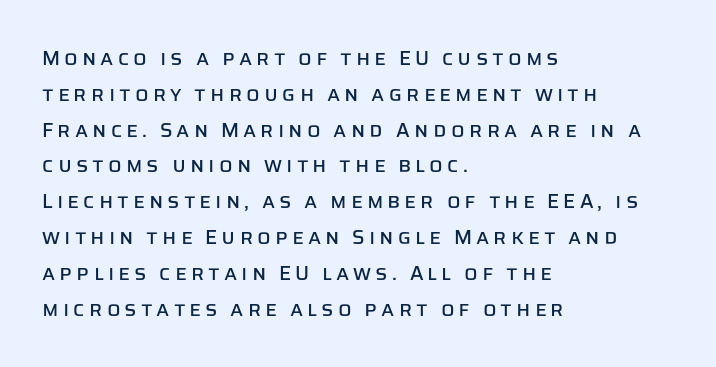
The text block is weighted toward the left margin, trailing off unevenly rightward. This rendering widens character spacing well past its baseline value. In terms of posture, this sample is upright. The passage shown is not underscored anywhere.
